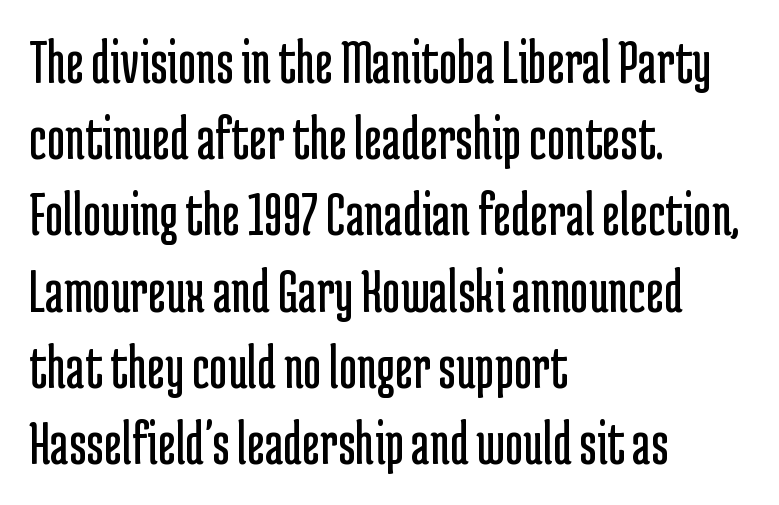
Q: Is the text bold? A: No.
Q: Is the text italic (slanted)? A: No, it is upright.
Q: Is the typeface a serif or a sans-serif typeface? A: Sans-serif.
Q: Is the text underlined? A: No.
Q: How is the paragraph aligned? A: Left-aligned.
Q: Is the spacing between letters normal or unusually wide? A: Normal.
Q: Width (condensed, normal, or wide)? A: Condensed.
Q: Stroke contrast? A: Low.
Q: x-height? A: Medium.
Q: Monospaced? A: No.
